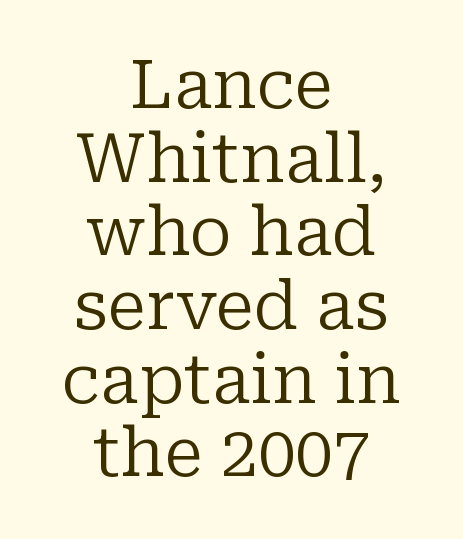
Q: Is the text bold? A: No.
Q: Is the text italic (slanted)? A: No, it is upright.
Q: Is the typeface a serif or a sans-serif typeface? A: Serif.
Q: Is the text underlined? A: No.
Q: How is the paragraph aligned? A: Centered.
Q: Is the spacing between letters normal or unusually wide? A: Normal.
Q: Is the spacing between lines tight, normal or loose? A: Tight.
Q: Width (condensed, normal, or wide)? A: Normal.
Q: Stroke contrast? A: Low.
Q: x-height? A: Medium.
Q: Monospaced? A: No.
